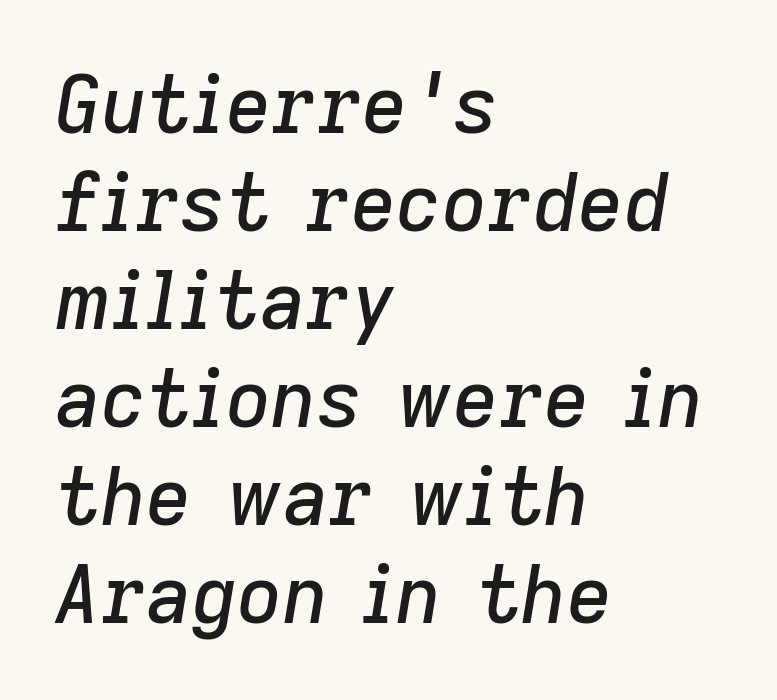
Q: Is the text italic (slanted)? A: Yes, it leans right by about 9 degrees.
Q: Is the text underlined? A: No.
Q: How is the paragraph aligned? A: Left-aligned.
Q: Is the spacing between letters normal or unusually wide? A: Normal.
Q: Width (condensed, normal, or wide)? A: Normal.
Q: Stroke contrast? A: Low.
Q: x-height? A: Medium.
Q: Monospaced? A: No.
